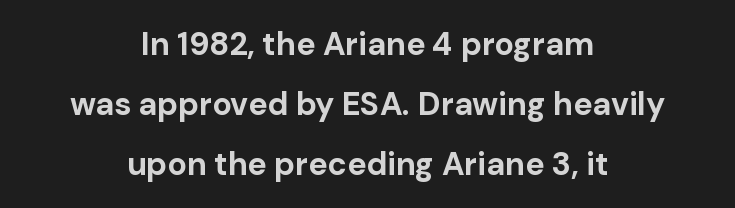
The image shows 32 px bold sans-serif type, upright; set centered, line spacing 1.87x, normal letter spacing, not underlined; low stroke contrast and a medium x-height.
